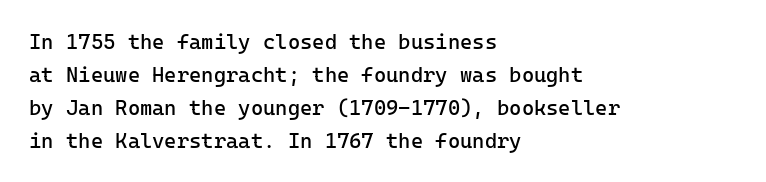
The image shows 21 px text type, upright; set left-aligned, normal line spacing (1.57x), normal letter spacing, not underlined.
